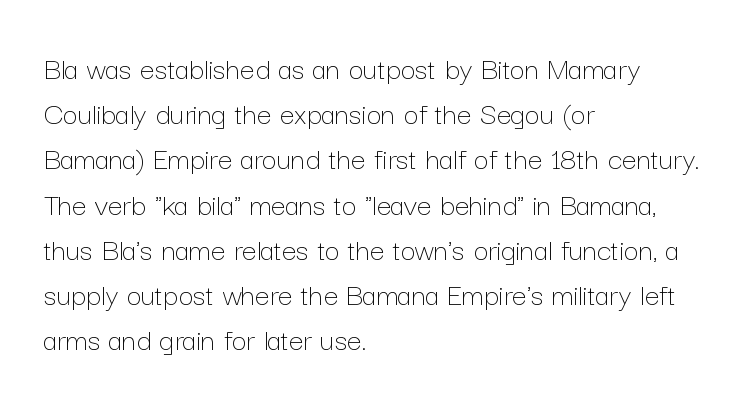
The setting favours the left margin, as ordinary paragraphs usually do. Check the space under the baseline: it is left empty. This is not heavy type; no bold has been used. Interline gaps are of average width in this sample.
